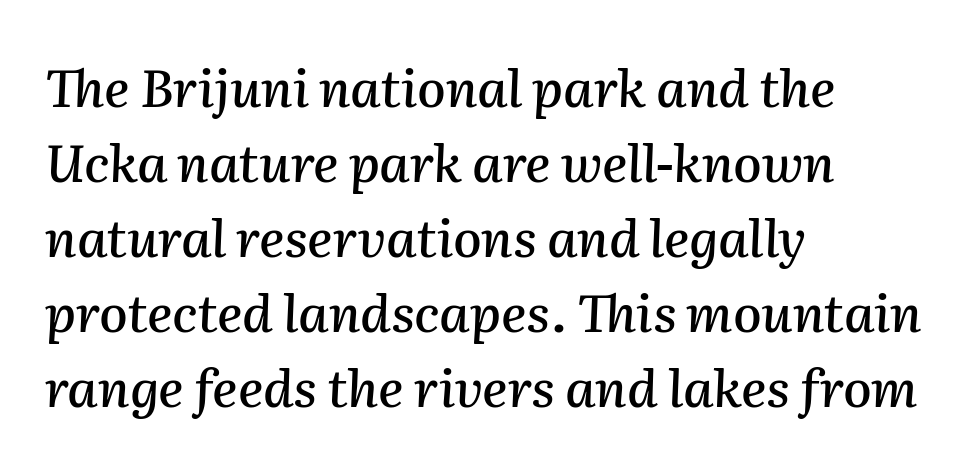
The image shows 52 px text type, italic (leaning right); set left-aligned, normal line spacing (1.44x), normal letter spacing, not underlined; medium stroke contrast and a medium x-height.
